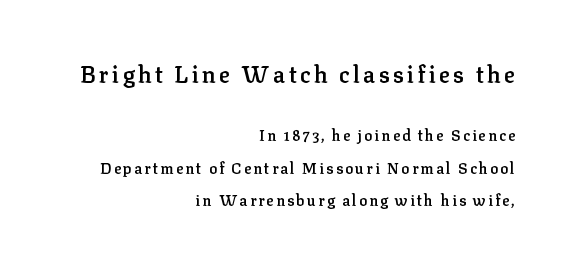
{"italic": "no", "bold": "semi", "underline": "no", "align": "right", "line_spacing": "loose", "line_spacing_ratio": 2.17, "larger_block": "first", "size_ratio": 1.53, "glyph_px": 23}
